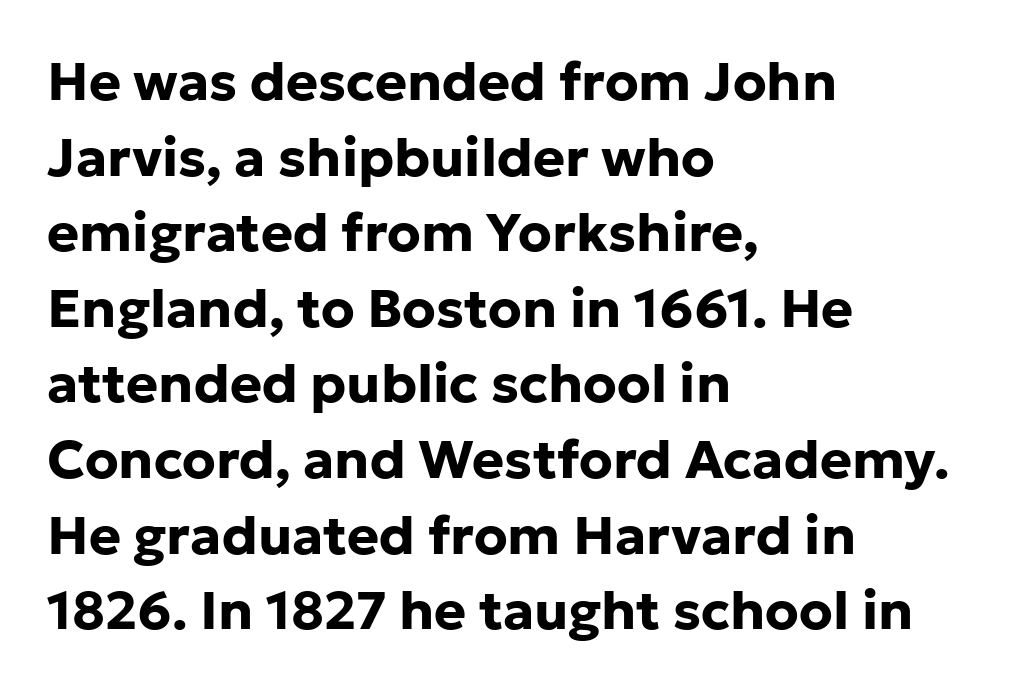
{"serif": "no", "italic": "no", "bold": "yes", "weight": "bold", "width": "normal", "stroke_contrast": "low", "x_height": "medium", "monospaced": "no", "underline": "no", "align": "left", "line_spacing": "normal", "line_spacing_ratio": 1.4, "letter_spacing": "normal", "letter_spacing_em": 0.0, "glyph_px": 54}
